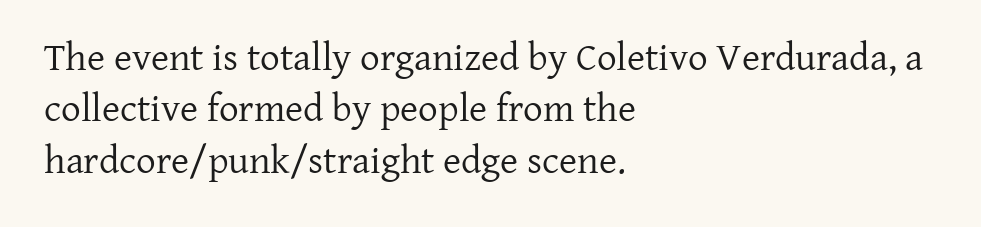
The lines are quadded left. Lines of text with bare space underneath. Glyph-to-glyph distance matches everyday printed text. Is the type heavy? It reads as light-to-regular instead.
